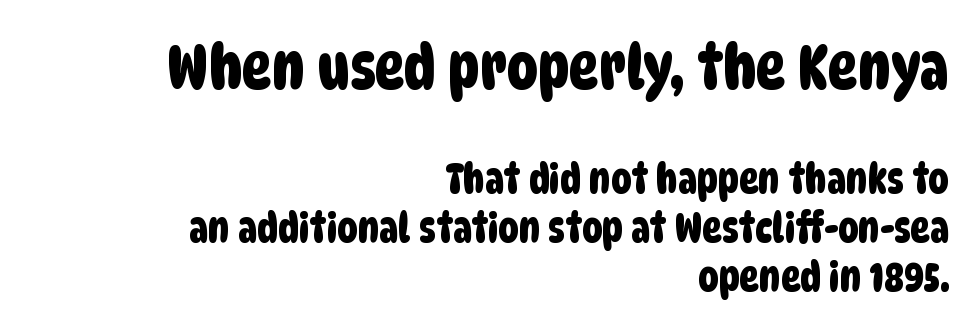
Q: Is the typeface a serif or a sans-serif typeface? A: Sans-serif.
Q: Is the text underlined? A: No.
Q: How is the paragraph aligned? A: Right-aligned.
Q: Is the spacing between letters normal or unusually wide? A: Normal.
Q: Which block of text is set in a larger size, the first (top) or the second (bottom)? A: The first (top) one.
Q: Width (condensed, normal, or wide)? A: Condensed.
Q: Stroke contrast? A: Low.
Q: x-height? A: Large.
Q: Monospaced? A: No.
